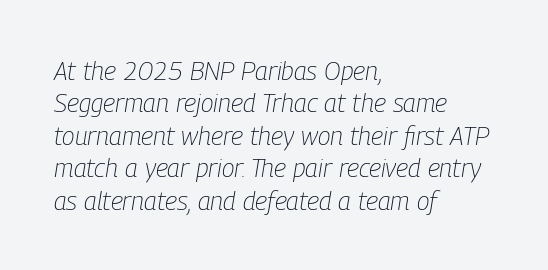
Q: Is the text bold? A: No.
Q: Is the text italic (slanted)? A: Yes, it leans right by about 9 degrees.
Q: Is the text underlined? A: No.
Q: How is the paragraph aligned? A: Left-aligned.
Q: Is the spacing between letters normal or unusually wide? A: Normal.
Q: Is the spacing between lines tight, normal or loose? A: Normal.
